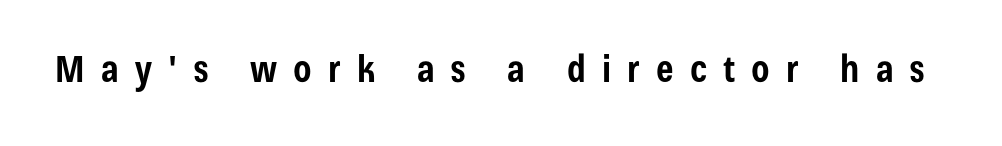
Q: Is the text bold? A: Yes.
Q: Is the text italic (slanted)? A: No, it is upright.
Q: Is the typeface a serif or a sans-serif typeface? A: Sans-serif.
Q: Is the text underlined? A: No.
Q: Is the spacing between letters normal or unusually wide? A: Unusually wide.
Q: Width (condensed, normal, or wide)? A: Condensed.
Q: Stroke contrast? A: Low.
Q: x-height? A: Medium.
Q: Monospaced? A: No.
